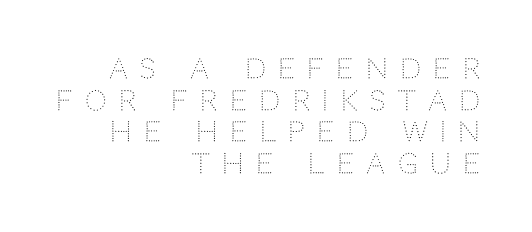
Lines of text with bare space underneath. Bold? No — there's no thickening of the strokes. Compared with a flush-left layout, this one pins lines to the opposite, right side. Posture: vertical. This rendering widens character spacing well past its baseline value.
